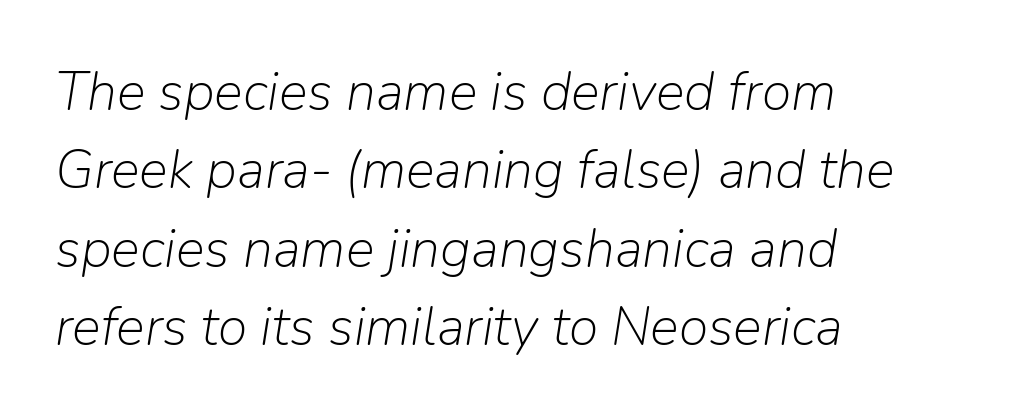
Look at the tracking — it's just the regular setting, nothing added. Vertical stems look standard width or narrower in stroke. The lines sit at an ordinary, default distance from one another. Does the copy run flush right? No — it runs flush left. Words float on clear page, feet unadorned.
